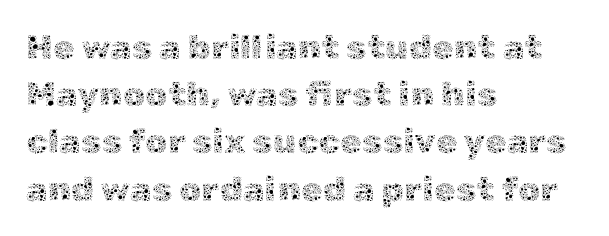
The image shows 35 px thin type, upright; set left-aligned, normal line spacing (1.35x), normal letter spacing, not underlined; a medium x-height.
